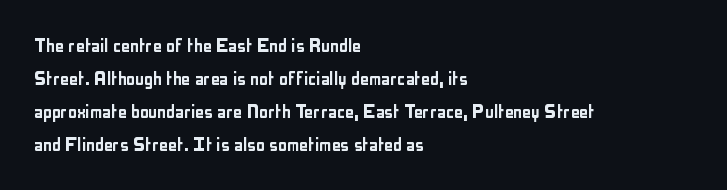
The image shows 22 px text type, upright; set left-aligned, normal line spacing (1.5x), normal letter spacing, not underlined.
